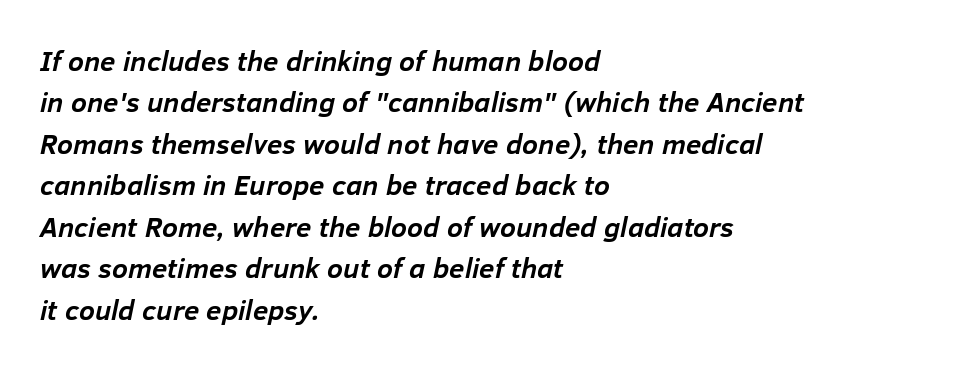
{"italic": "yes", "lean": "right", "slant_degrees": 12, "bold": "yes", "weight": "semibold", "width": "normal", "stroke_contrast": "low", "x_height": "medium", "monospaced": "no", "underline": "no", "align": "left", "line_spacing": "normal", "line_spacing_ratio": 1.48, "letter_spacing": "normal", "letter_spacing_em": 0.0, "glyph_px": 28}
